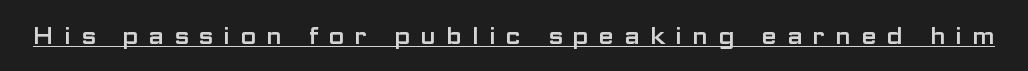
Q: Is the text italic (slanted)? A: No, it is upright.
Q: Is the text underlined? A: Yes.
Q: Is the spacing between letters normal or unusually wide? A: Unusually wide.
